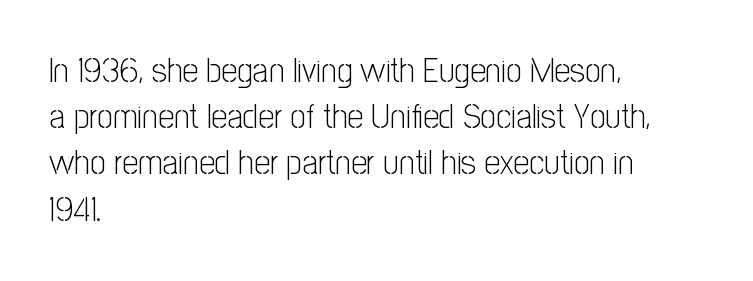
Q: Is the text bold? A: No.
Q: Is the text italic (slanted)? A: No, it is upright.
Q: Is the typeface a serif or a sans-serif typeface? A: Sans-serif.
Q: Is the text underlined? A: No.
Q: How is the paragraph aligned? A: Left-aligned.
Q: Is the spacing between letters normal or unusually wide? A: Normal.
Q: Is the spacing between lines tight, normal or loose? A: Normal.
Q: Width (condensed, normal, or wide)? A: Condensed.
Q: Stroke contrast? A: Low.
Q: x-height? A: Medium.
Q: Monospaced? A: No.
